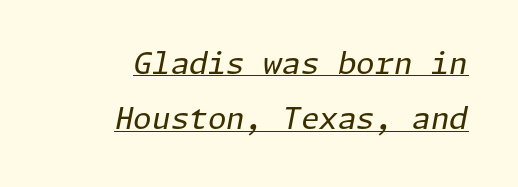
Every word sits above its own underline. On a weight scale, this lands at 450 or below. Horizontal alignment here is rightward, an uncommon choice for prose. It's the slanting kind of type.
